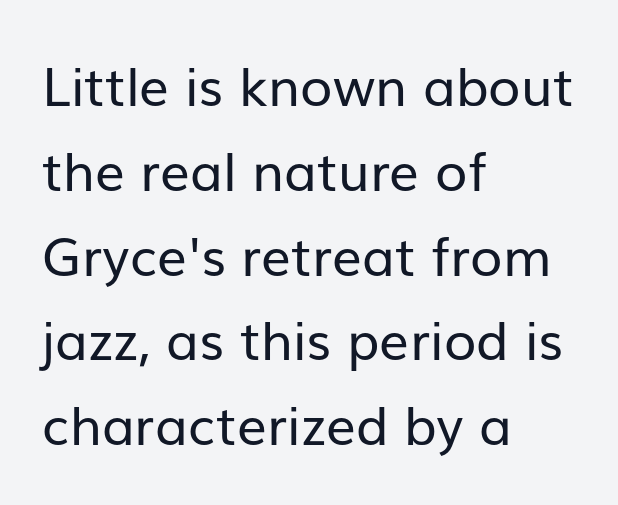
The image shows 53 px regular-weight sans-serif type, upright; set left-aligned, normal line spacing (1.6x), normal letter spacing, not underlined; low stroke contrast and a medium x-height.
